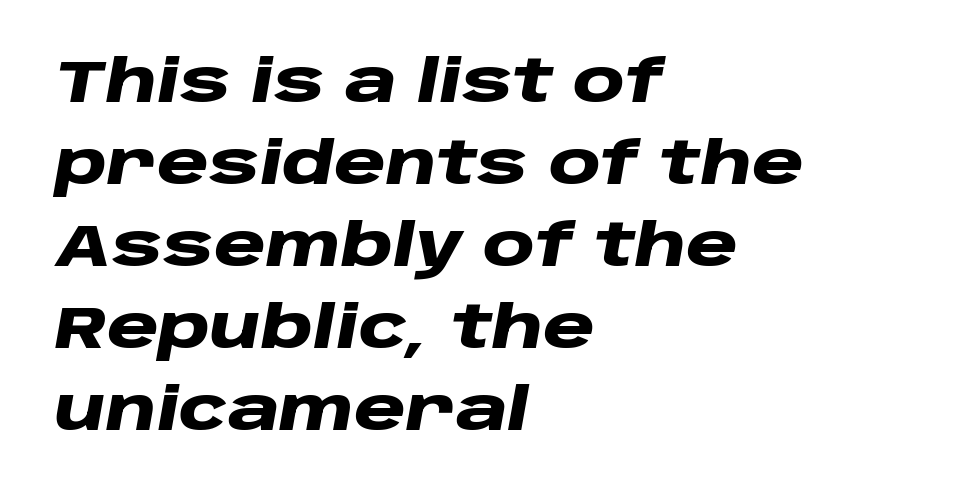
Q: Is the text bold? A: Yes.
Q: Is the text italic (slanted)? A: Yes, it leans right by about 10 degrees.
Q: Is the text underlined? A: No.
Q: How is the paragraph aligned? A: Left-aligned.
Q: Is the spacing between letters normal or unusually wide? A: Normal.
Q: Is the spacing between lines tight, normal or loose? A: Normal.
Q: Width (condensed, normal, or wide)? A: Wide.
Q: Stroke contrast? A: Low.
Q: x-height? A: Large.
Q: Monospaced? A: No.
